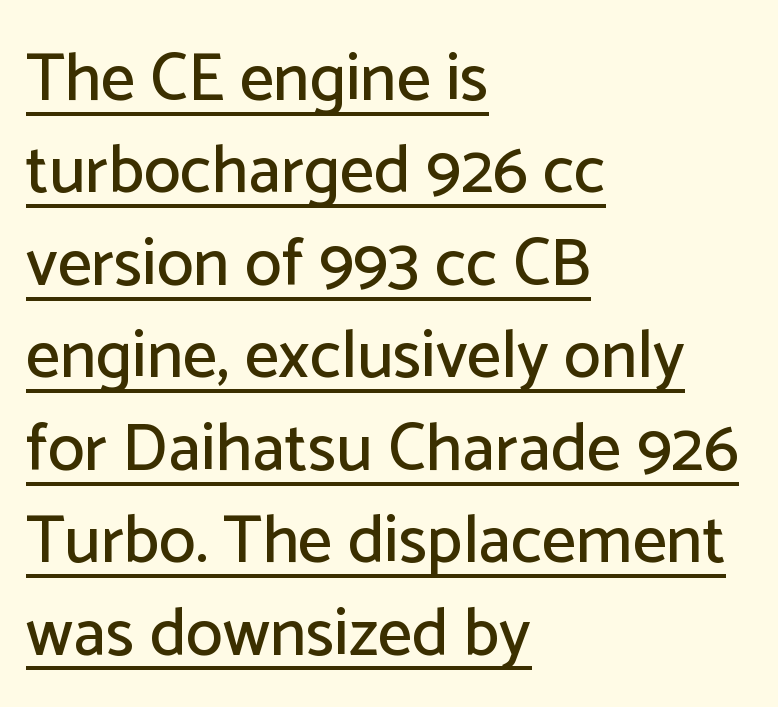
Is the block centered? No — it sits flush against the left margin. Typographically, this falls in the sans-serif category. The space between consecutive lines is moderate. The glyphs are accompanied by a horizontal stroke just below them. Do the characters align in a grid? No, the font is proportional. Nothing unusual about the tracking: characters are spaced as the font intends.
